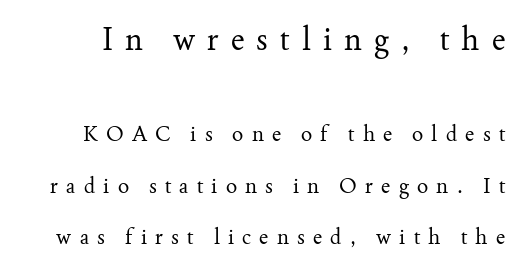
Tall strokes in this sample are plumb rather than angled. The glyphs in this specimen are seriffed. Typesetter's note — upper block bumped up in size, lower block left smaller. Bold? No — there's no thickening of the strokes. Underline: absent. Varying glyph widths throughout — classic text-font behaviour.
